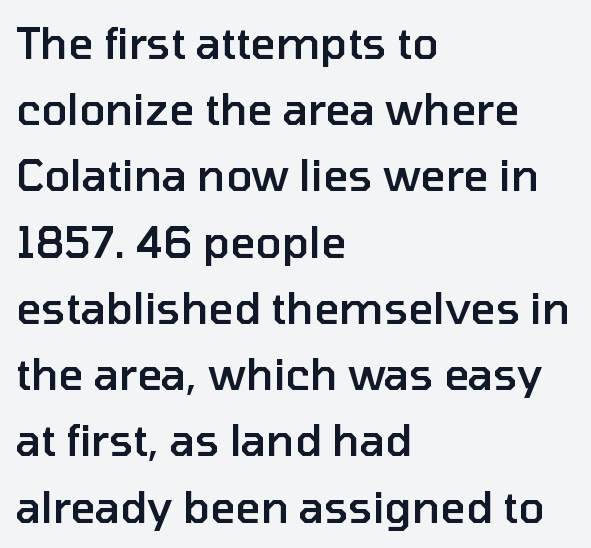
Q: Is the text bold? A: Semi-bold.
Q: Is the text italic (slanted)? A: No, it is upright.
Q: Is the typeface a serif or a sans-serif typeface? A: Sans-serif.
Q: Is the text underlined? A: No.
Q: How is the paragraph aligned? A: Left-aligned.
Q: Is the spacing between letters normal or unusually wide? A: Normal.
Q: Is the spacing between lines tight, normal or loose? A: Normal.
Q: Width (condensed, normal, or wide)? A: Normal.
Q: Stroke contrast? A: Low.
Q: x-height? A: Medium.
Q: Monospaced? A: No.
